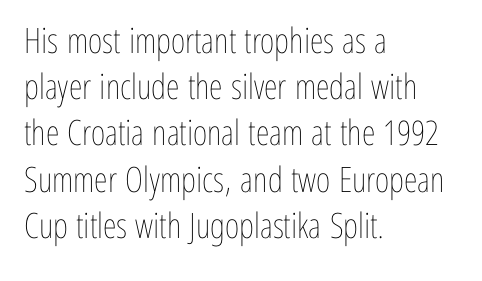
The image shows 35 px thin, condensed type, upright; set left-aligned, normal line spacing (1.32x), normal letter spacing, not underlined; low stroke contrast and a medium x-height.
